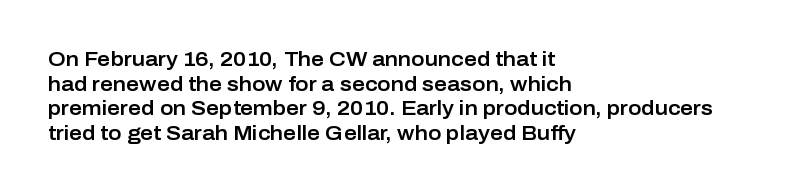
The image shows 20 px text type, upright; set left-aligned, line spacing 1.23x, normal letter spacing, not underlined.
